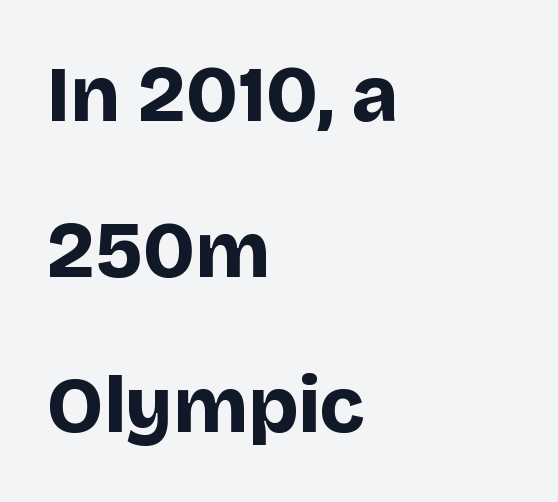
Q: Is the text bold? A: Yes.
Q: Is the text italic (slanted)? A: No, it is upright.
Q: Is the typeface a serif or a sans-serif typeface? A: Sans-serif.
Q: Is the text underlined? A: No.
Q: How is the paragraph aligned? A: Left-aligned.
Q: Is the spacing between letters normal or unusually wide? A: Normal.
Q: Is the spacing between lines tight, normal or loose? A: Loose.
Q: Width (condensed, normal, or wide)? A: Normal.
Q: Stroke contrast? A: Low.
Q: x-height? A: Large.
Q: Monospaced? A: No.
